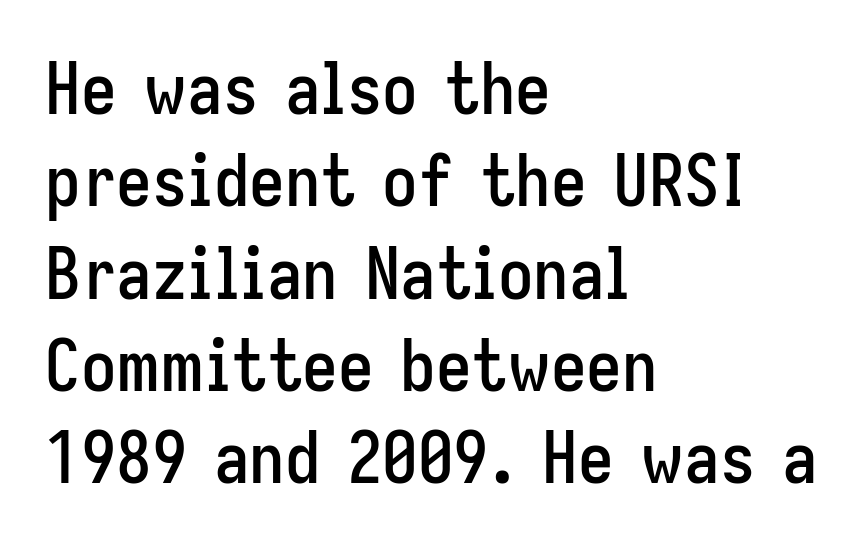
{"serif": "no", "italic": "no", "width": "condensed", "stroke_contrast": "low", "x_height": "medium", "monospaced": "no", "underline": "no", "align": "left", "line_spacing": "normal", "line_spacing_ratio": 1.3, "letter_spacing": "normal", "letter_spacing_em": 0.0, "glyph_px": 71}
